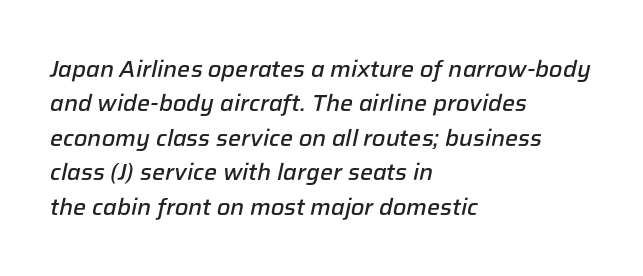
Q: Is the text bold? A: Semi-bold.
Q: Is the text italic (slanted)? A: Yes, it leans right by about 12 degrees.
Q: Is the text underlined? A: No.
Q: How is the paragraph aligned? A: Left-aligned.
Q: Is the spacing between letters normal or unusually wide? A: Normal.
Q: Is the spacing between lines tight, normal or loose? A: Normal.
